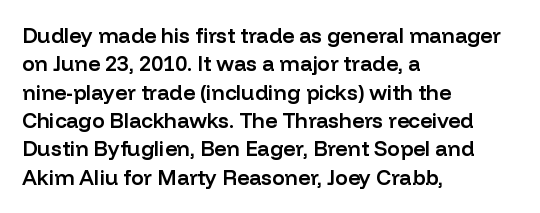
{"italic": "no", "bold": "semi", "underline": "no", "align": "left", "line_spacing": "normal", "line_spacing_ratio": 1.35, "letter_spacing": "normal", "letter_spacing_em": 0.0, "glyph_px": 21}
